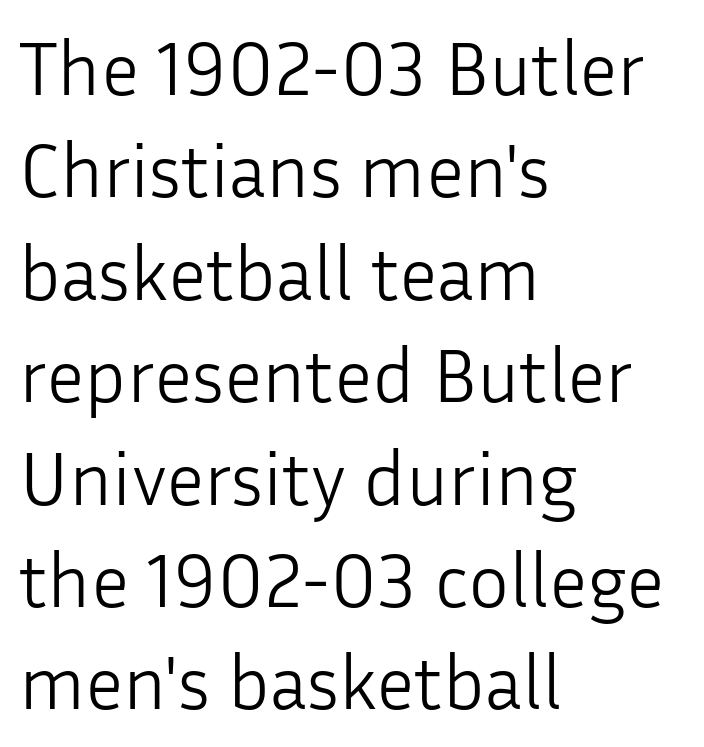
{"serif": "no", "italic": "no", "bold": "no", "weight": "light", "width": "normal", "stroke_contrast": "low", "x_height": "medium", "monospaced": "no", "underline": "no", "align": "left", "line_spacing": "normal", "line_spacing_ratio": 1.33, "letter_spacing": "normal", "letter_spacing_em": 0.0, "glyph_px": 77}
